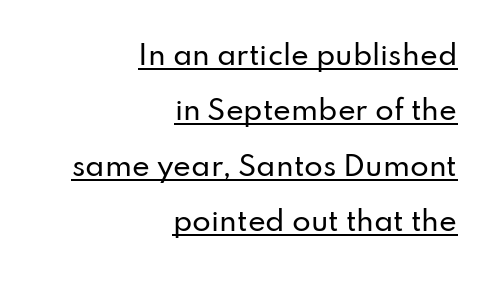
Q: Is the text italic (slanted)? A: No, it is upright.
Q: Is the text underlined? A: Yes.
Q: How is the paragraph aligned? A: Right-aligned.
Q: Is the spacing between letters normal or unusually wide? A: Normal.
Q: Is the spacing between lines tight, normal or loose? A: Loose.
